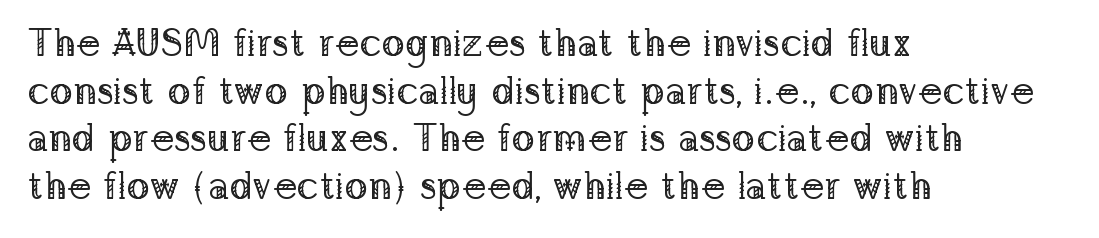
{"serif": "yes", "italic": "no", "bold": "no", "weight": "regular", "width": "normal", "stroke_contrast": "low", "x_height": "medium", "monospaced": "no", "underline": "no", "align": "left", "line_spacing_ratio": 1.22, "letter_spacing": "normal", "letter_spacing_em": 0.0, "glyph_px": 39}
